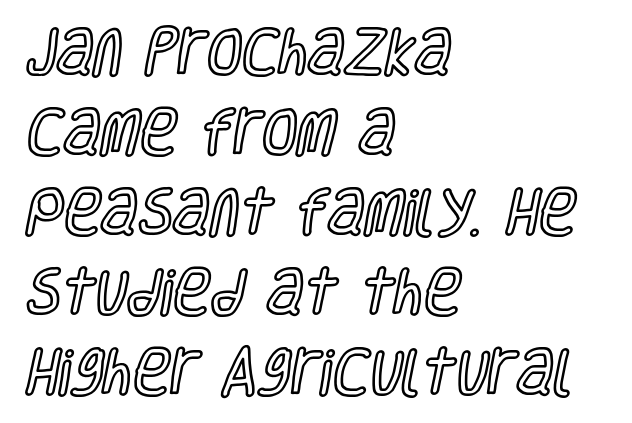
Q: Is the text italic (slanted)? A: Yes.
Q: Is the text underlined? A: No.
Q: How is the paragraph aligned? A: Left-aligned.
Q: Is the spacing between letters normal or unusually wide? A: Normal.
Q: Is the spacing between lines tight, normal or loose? A: Normal.
Q: Width (condensed, normal, or wide)? A: Condensed.
Q: x-height? A: Large.
Q: Monospaced? A: No.
